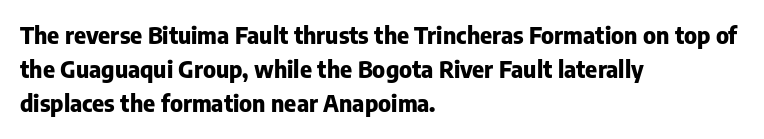
Q: Is the text bold? A: Yes.
Q: Is the text italic (slanted)? A: No, it is upright.
Q: Is the text underlined? A: No.
Q: How is the paragraph aligned? A: Left-aligned.
Q: Is the spacing between letters normal or unusually wide? A: Normal.
Q: Is the spacing between lines tight, normal or loose? A: Normal.
